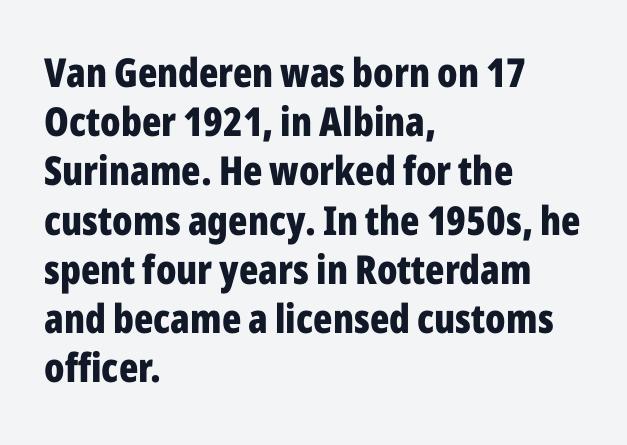
Q: Is the text bold? A: Yes.
Q: Is the text italic (slanted)? A: No, it is upright.
Q: Is the typeface a serif or a sans-serif typeface? A: Sans-serif.
Q: Is the text underlined? A: No.
Q: How is the paragraph aligned? A: Left-aligned.
Q: Is the spacing between letters normal or unusually wide? A: Normal.
Q: Width (condensed, normal, or wide)? A: Condensed.
Q: Stroke contrast? A: Low.
Q: x-height? A: Medium.
Q: Monospaced? A: No.
